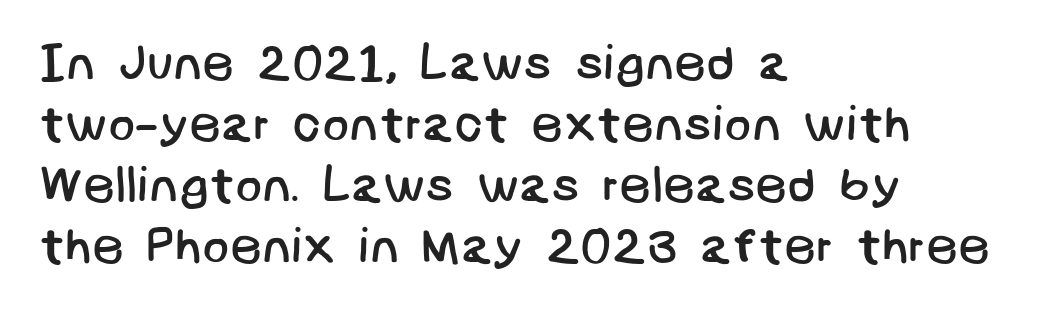
The image shows 50 px regular-weight sans-serif type; set left-aligned, line spacing 1.22x, normal letter spacing, not underlined; low stroke contrast and a large x-height.
